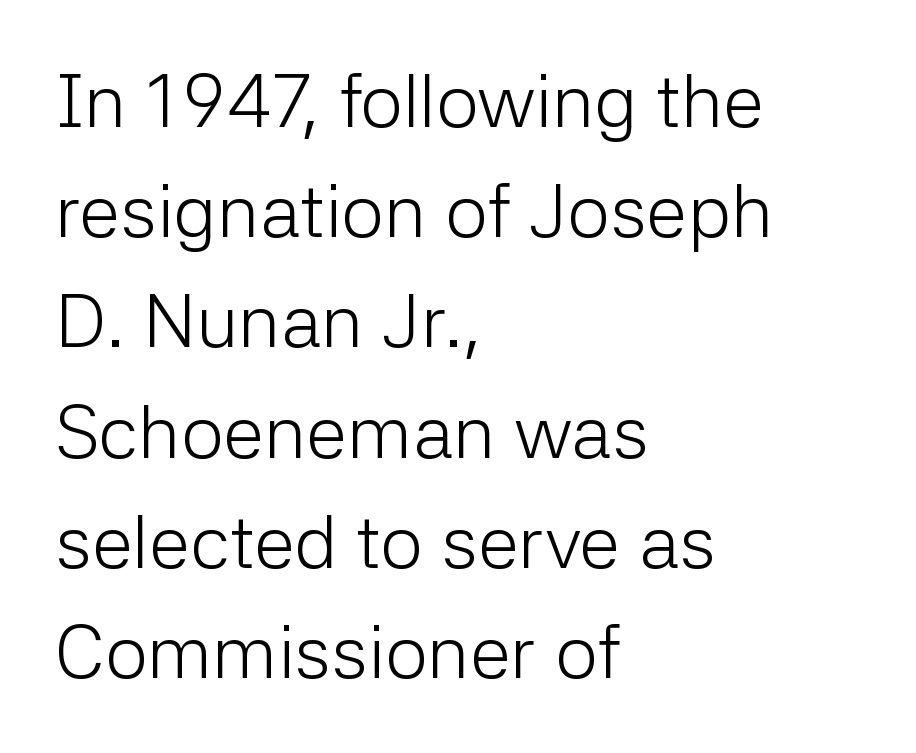
The image shows 75 px light sans-serif type, upright; set left-aligned, normal line spacing (1.47x), normal letter spacing, not underlined; low stroke contrast and a medium x-height.
